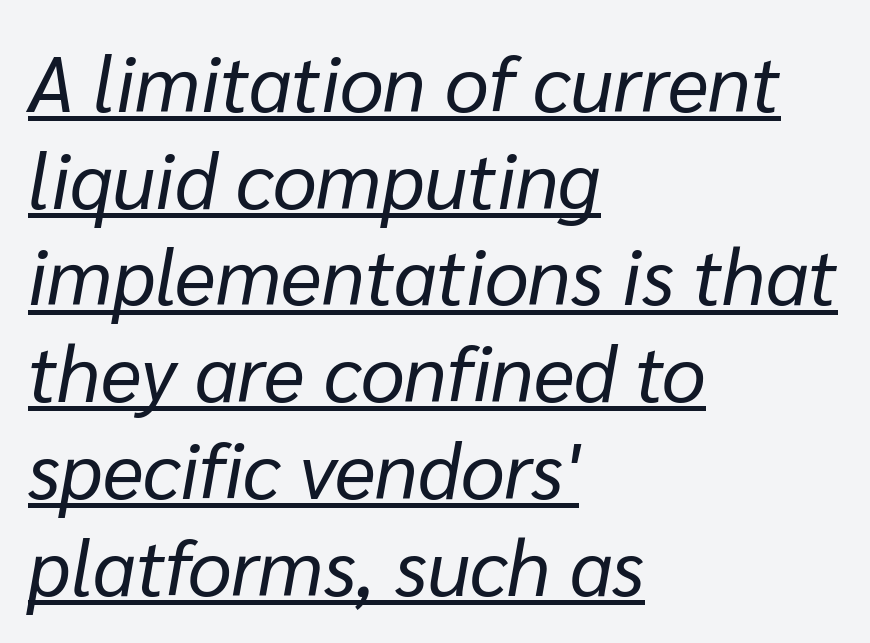
{"italic": "yes", "lean": "right", "slant_degrees": 10, "bold": "no", "weight": "regular", "width": "normal", "stroke_contrast": "low", "x_height": "medium", "monospaced": "no", "underline": "yes", "align": "left", "line_spacing_ratio": 1.24, "letter_spacing": "normal", "letter_spacing_em": 0.0, "glyph_px": 78}
